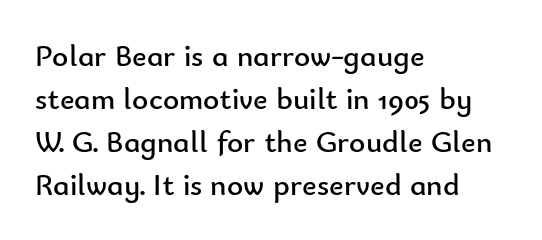
Q: Is the text bold? A: No.
Q: Is the text italic (slanted)? A: No, it is upright.
Q: Is the typeface a serif or a sans-serif typeface? A: Sans-serif.
Q: Is the text underlined? A: No.
Q: How is the paragraph aligned? A: Left-aligned.
Q: Is the spacing between letters normal or unusually wide? A: Normal.
Q: Is the spacing between lines tight, normal or loose? A: Normal.
Q: Width (condensed, normal, or wide)? A: Normal.
Q: Stroke contrast? A: Low.
Q: x-height? A: Small.
Q: Monospaced? A: No.
